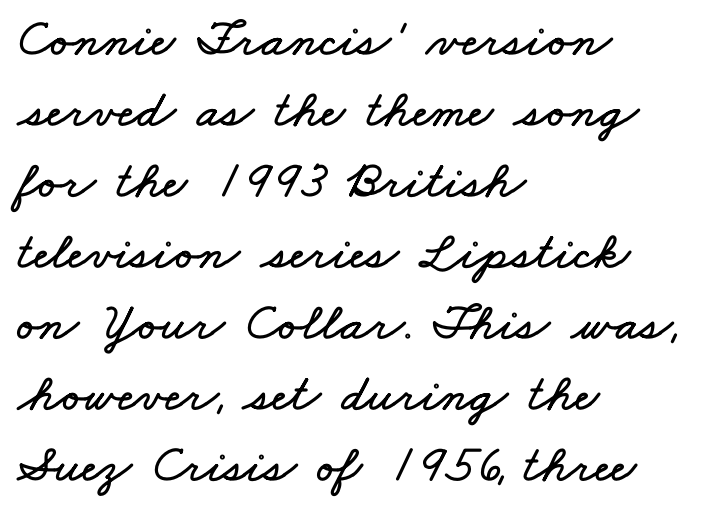
Q: Is the text underlined? A: No.
Q: How is the paragraph aligned? A: Left-aligned.
Q: Is the spacing between letters normal or unusually wide? A: Normal.
Q: Is the spacing between lines tight, normal or loose? A: Normal.
Q: Width (condensed, normal, or wide)? A: Wide.
Q: Stroke contrast? A: Low.
Q: x-height? A: Small.
Q: Monospaced? A: No.
